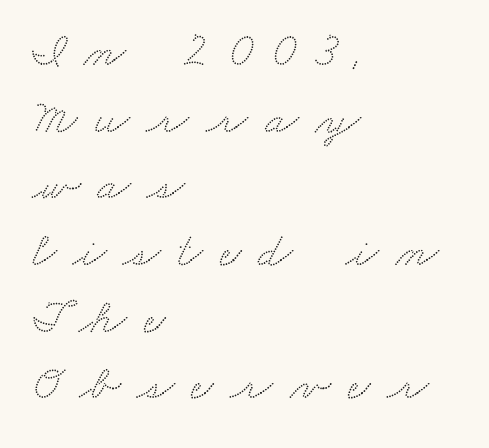
What kind of face is this? One with serifs. Check the space under the baseline: it is left empty. Horizontal bands of white between lines are of average thickness. The gaps between neighbouring characters are conspicuously large.
